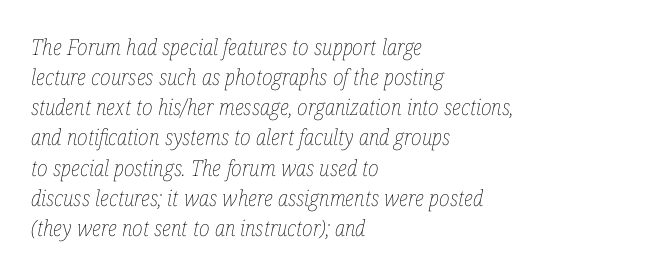
The image shows 22 px text type, italic (leaning right); set left-aligned, normal line spacing (1.37x), normal letter spacing, not underlined.
